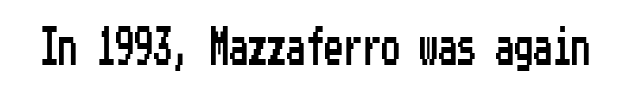
Standard letterfit; no display-style spreading of the glyphs. A bare baseline throughout the passage. This sample uses a sans-serif face. Every stem runs plumb, perpendicular to the baseline.
